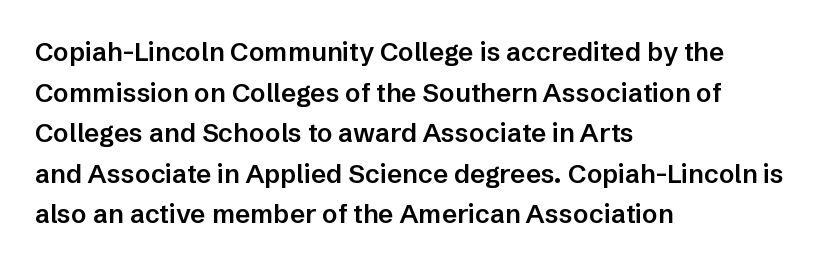
The image shows 26 px text type, upright; set left-aligned, normal line spacing (1.56x), normal letter spacing, not underlined.
